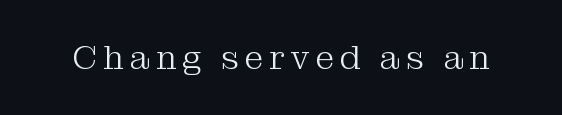
{"serif": "yes", "italic": "no", "bold": "no", "weight": "light", "width": "normal", "stroke_contrast": "medium", "x_height": "medium", "monospaced": "no", "underline": "no", "glyph_px": 34}
